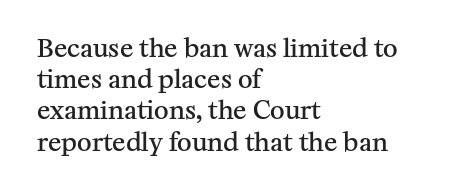
The image shows 25 px text type, upright; set left-aligned, normal line spacing (1.25x), normal letter spacing, not underlined.
